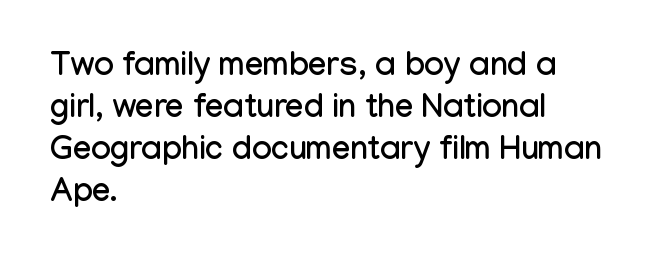
The image shows 33 px condensed sans-serif type, upright; set left-aligned, normal line spacing (1.27x), normal letter spacing, not underlined; low stroke contrast and a medium x-height.
